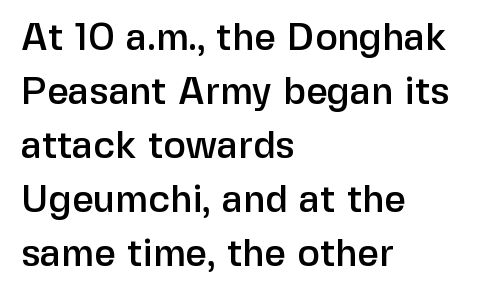
Compared with a centered layout, this one pins lines to the left instead. The passage shown is typed in a proportional face where columns would drift. Regular leading. Just letters on the line, the space beneath them empty. The axis of the letterforms is exactly vertical. This sample uses plain, unmodified letter spacing.
